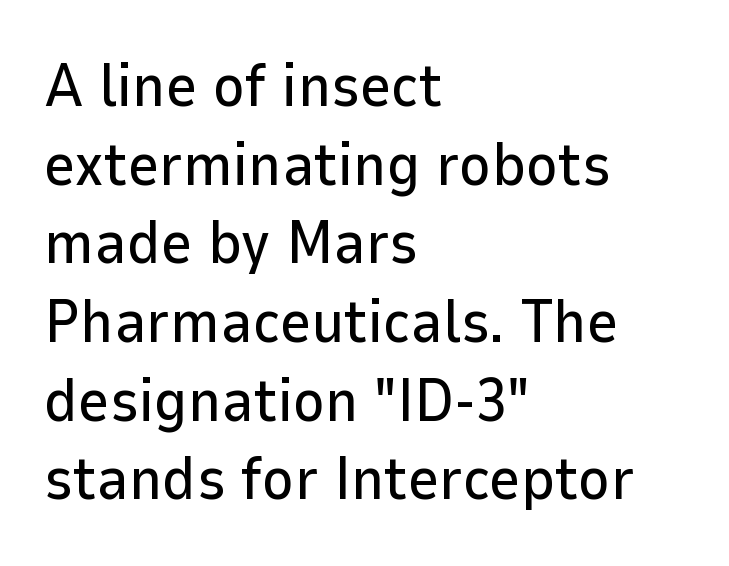
Letter spacing: default. Baseline-to-baseline distance is the conventional proportion of letter height. The lines in this sample share a left origin and differ only in where they stop. Is this a fixed-width face? No — the glyphs have proportional, varying widths. Typographically, this falls in the sans-serif category.
